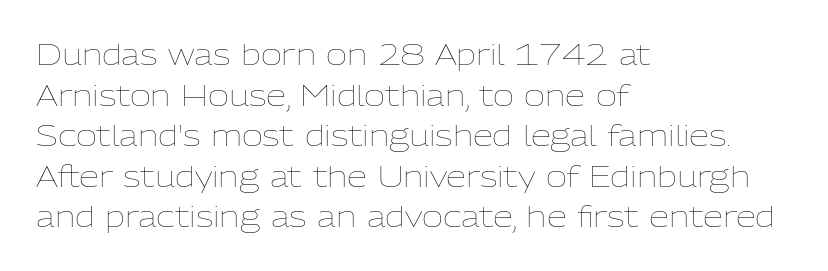
Q: Is the text bold? A: No.
Q: Is the text italic (slanted)? A: No, it is upright.
Q: Is the text underlined? A: No.
Q: How is the paragraph aligned? A: Left-aligned.
Q: Is the spacing between letters normal or unusually wide? A: Normal.
Q: Is the spacing between lines tight, normal or loose? A: Normal.
Q: Width (condensed, normal, or wide)? A: Normal.
Q: Stroke contrast? A: Low.
Q: x-height? A: Medium.
Q: Monospaced? A: No.
